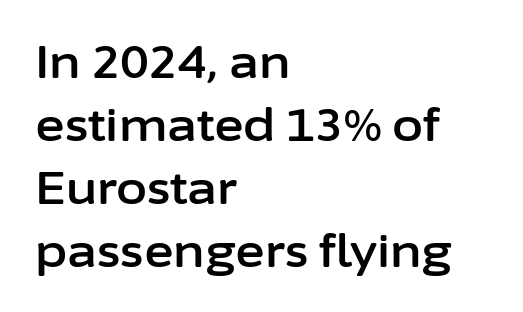
The area under the type is left untouched. This sample has the flowing, uneven cadence of proportional lettering. Observe the absence of serifs on each vertical stroke in this sample. The lettering stays uniformly vertical, giving the passage a roman look. The block of text has a typical density, with ordinary space between rows.
